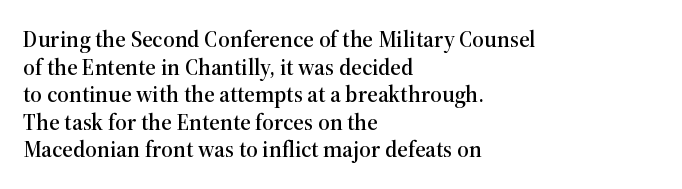
The image shows 23 px text type, upright; set left-aligned, line spacing 1.2x, normal letter spacing, not underlined.
